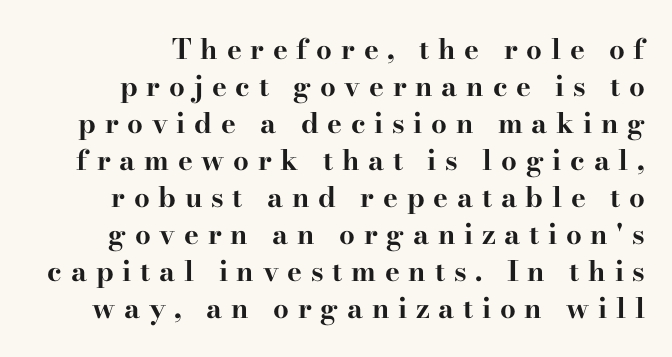
Q: Is the text bold? A: Yes.
Q: Is the text italic (slanted)? A: No, it is upright.
Q: Is the typeface a serif or a sans-serif typeface? A: Serif.
Q: Is the text underlined? A: No.
Q: How is the paragraph aligned? A: Right-aligned.
Q: Is the spacing between letters normal or unusually wide? A: Unusually wide.
Q: Is the spacing between lines tight, normal or loose? A: Normal.
Q: Width (condensed, normal, or wide)? A: Wide.
Q: Stroke contrast? A: High.
Q: x-height? A: Small.
Q: Monospaced? A: No.
